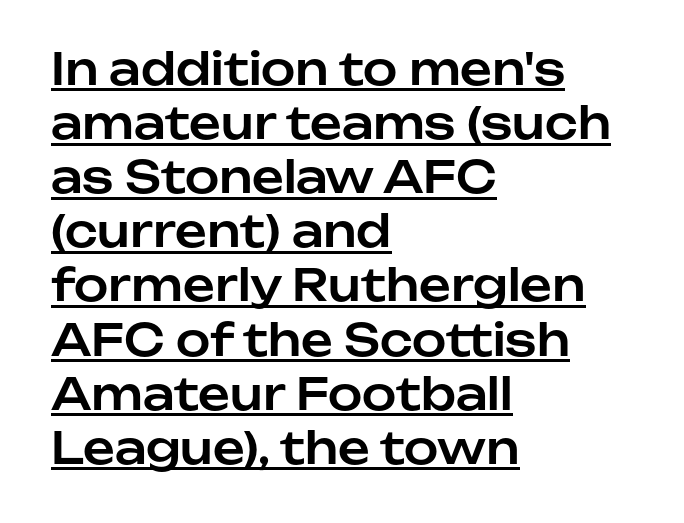
Q: Is the text italic (slanted)? A: No, it is upright.
Q: Is the typeface a serif or a sans-serif typeface? A: Sans-serif.
Q: Is the text underlined? A: Yes.
Q: How is the paragraph aligned? A: Left-aligned.
Q: Is the spacing between letters normal or unusually wide? A: Normal.
Q: Width (condensed, normal, or wide)? A: Normal.
Q: Stroke contrast? A: Low.
Q: x-height? A: Medium.
Q: Monospaced? A: No.
